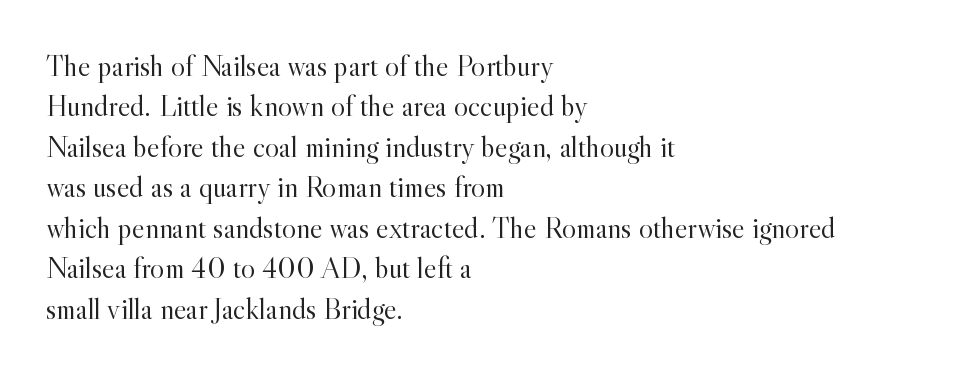
Q: Is the text bold? A: No.
Q: Is the text italic (slanted)? A: No, it is upright.
Q: Is the typeface a serif or a sans-serif typeface? A: Serif.
Q: Is the text underlined? A: No.
Q: How is the paragraph aligned? A: Left-aligned.
Q: Is the spacing between letters normal or unusually wide? A: Normal.
Q: Is the spacing between lines tight, normal or loose? A: Normal.
Q: Width (condensed, normal, or wide)? A: Normal.
Q: x-height? A: Small.
Q: Monospaced? A: No.
